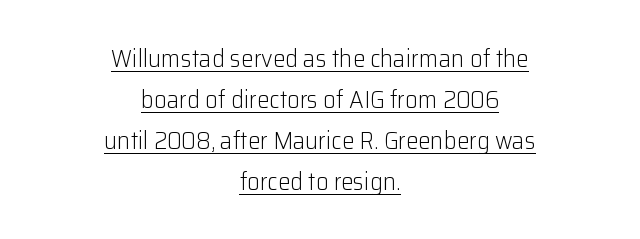
{"italic": "no", "bold": "no", "underline": "yes", "align": "center", "line_spacing": "normal", "line_spacing_ratio": 1.64, "letter_spacing": "normal", "letter_spacing_em": 0.0, "glyph_px": 25}
